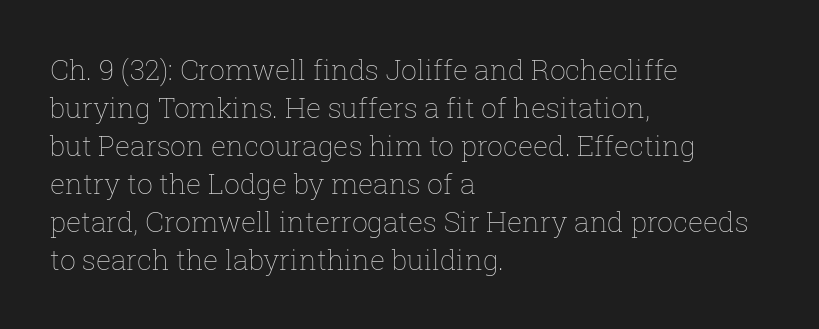
Q: Is the text bold? A: No.
Q: Is the text italic (slanted)? A: No, it is upright.
Q: Is the text underlined? A: No.
Q: How is the paragraph aligned? A: Left-aligned.
Q: Is the spacing between letters normal or unusually wide? A: Normal.
Q: Is the spacing between lines tight, normal or loose? A: Normal.
Q: Width (condensed, normal, or wide)? A: Normal.
Q: Stroke contrast? A: Low.
Q: x-height? A: Medium.
Q: Monospaced? A: No.
